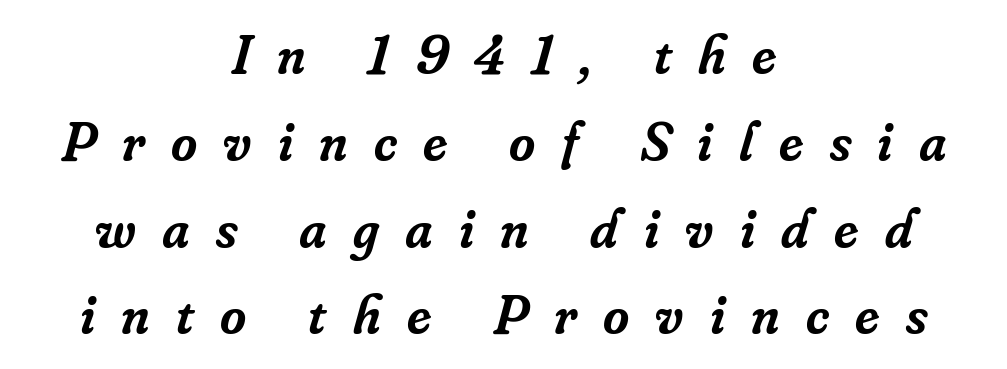
These lines carry some extra weight — a demibold, not a full bold. The face used here has a pronounced slope to its letters. The lines are quadded center. Beneath every word, the page is bare. The glyphs in this specimen are seriffed. The face used here is rendered with a markedly widened letterfit.
